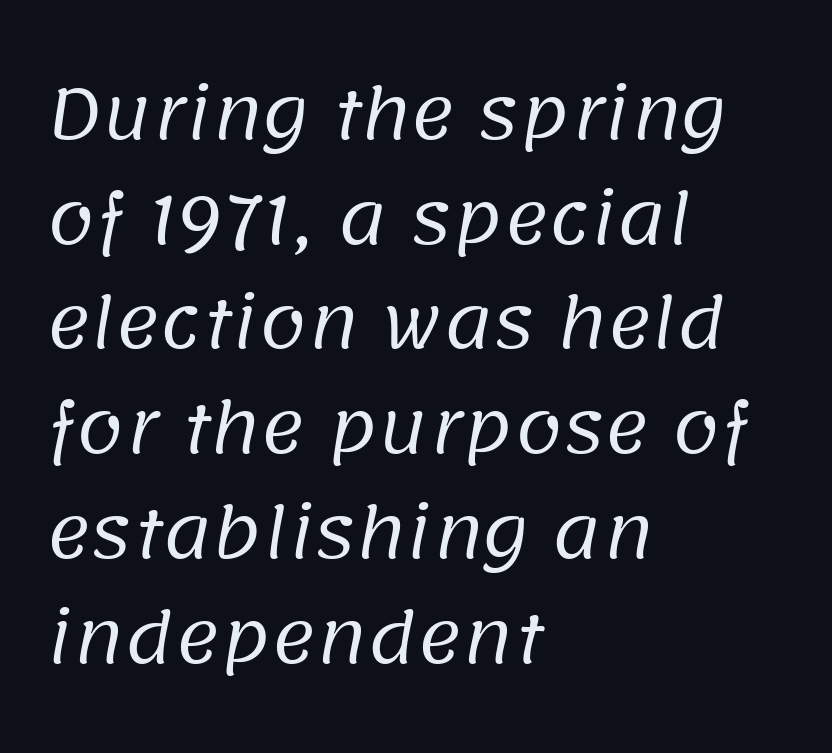
{"serif": "no", "bold": "no", "weight": "regular", "width": "normal", "stroke_contrast": "low", "x_height": "large", "monospaced": "no", "underline": "no", "align": "left", "line_spacing": "normal", "line_spacing_ratio": 1.54, "letter_spacing": "normal", "letter_spacing_em": 0.0, "glyph_px": 68}
